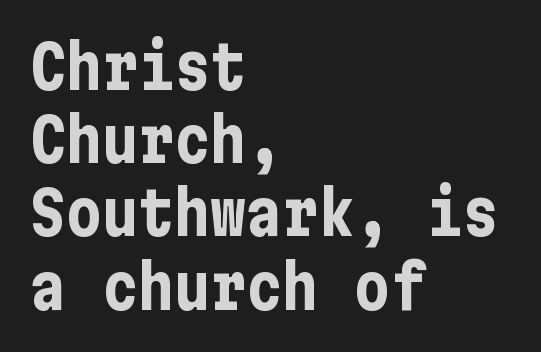
Font category for this specimen: sans-serif. Compared with typical body copy, the letter spacing here is the same. A clean baseline with only descenders dipping below it. Every letter is thick-stroked: bold, no question. Leftover space on each line is placed entirely after the last word.
